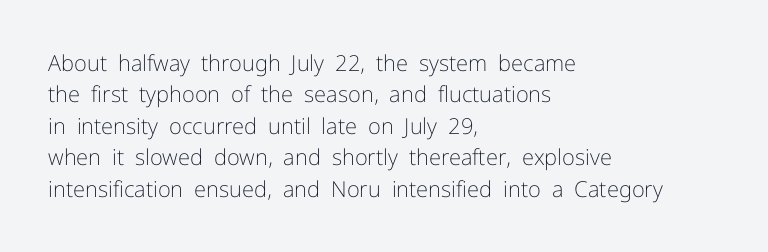
The image shows 22 px text type, upright; set left-aligned, normal line spacing (1.43x), normal letter spacing, not underlined.
